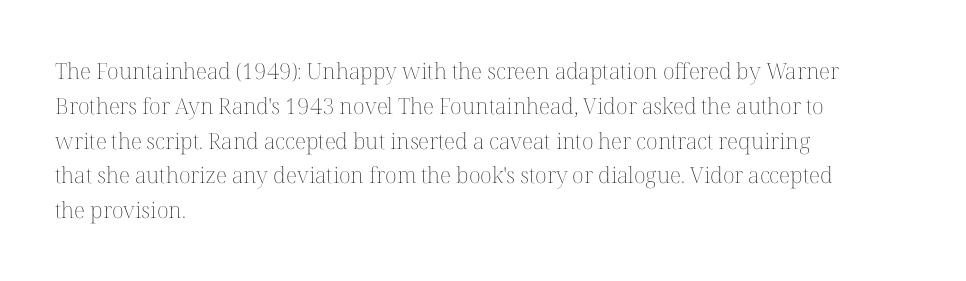
Q: Is the text bold? A: No.
Q: Is the text italic (slanted)? A: No, it is upright.
Q: Is the text underlined? A: No.
Q: How is the paragraph aligned? A: Left-aligned.
Q: Is the spacing between letters normal or unusually wide? A: Normal.
Q: Is the spacing between lines tight, normal or loose? A: Normal.
